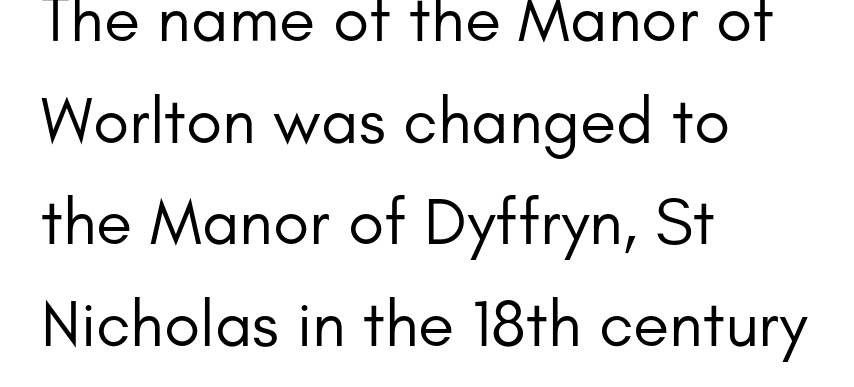
{"serif": "no", "italic": "no", "bold": "no", "weight": "regular", "width": "normal", "stroke_contrast": "low", "x_height": "small", "monospaced": "no", "underline": "no", "align": "left", "line_spacing": "normal", "line_spacing_ratio": 1.54, "letter_spacing": "normal", "letter_spacing_em": 0.0, "glyph_px": 66}
